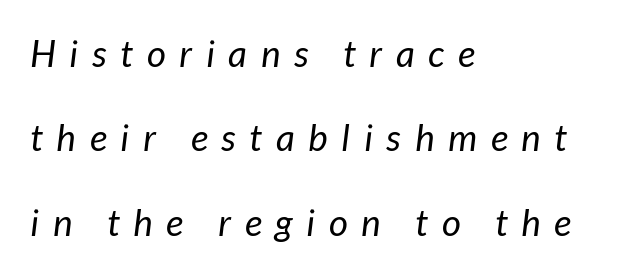
{"italic": "yes", "lean": "right", "slant_degrees": 7, "bold": "no", "weight": "regular", "width": "normal", "stroke_contrast": "low", "x_height": "medium", "monospaced": "no", "underline": "no", "align": "left", "line_spacing": "loose", "line_spacing_ratio": 2.28, "letter_spacing": "wide", "letter_spacing_em": 0.37, "glyph_px": 37}
